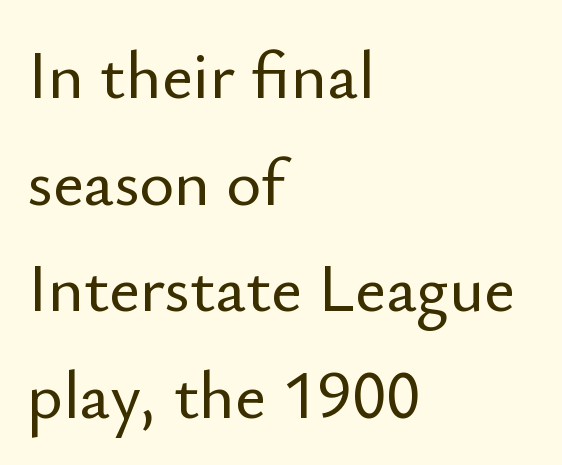
Rows of type keep a routine distance in the vertical direction. No feet cap the strokes, marking this as sans-serif type. A bare baseline throughout the passage. A student would call this left alignment; a typographer would say flush left, rag right. The letters advance in unequal steps, a hallmark of proportional type.
